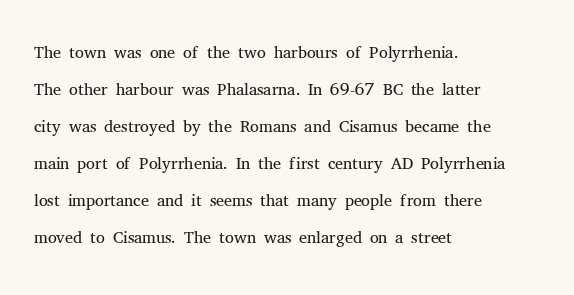
The image shows 25 px text type, upright; set left-aligned, normal line spacing (1.48x), normal letter spacing, not underlined.
